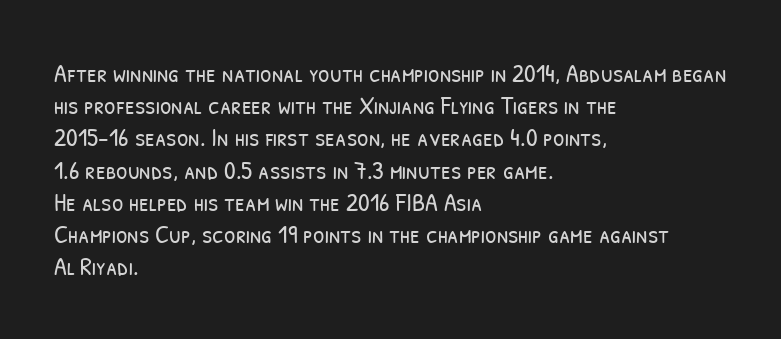
The ragged edge is on the right, which tells us the setting is flush left. Nobody touched the tracking dial on this one. The string is rendered with underlining switched off. The weight tops out at a normal text grade.
